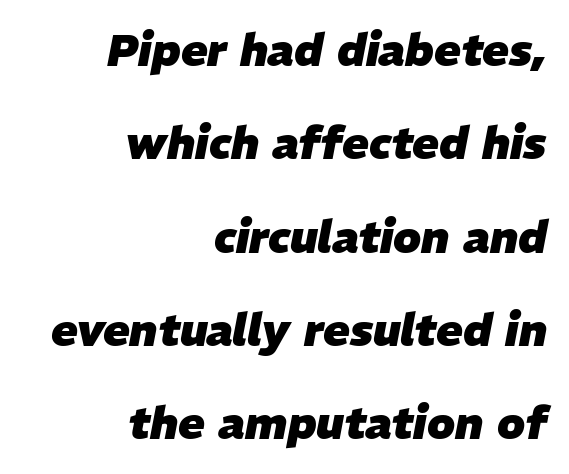
A typesetter would call this zero additional tracking. Lines of text with bare space underneath. The glyphs look as if they've been sheared to an angle. Casual observation: everything's shoved over to the right. Airy leading. This is heavy type, rendered in bold.
